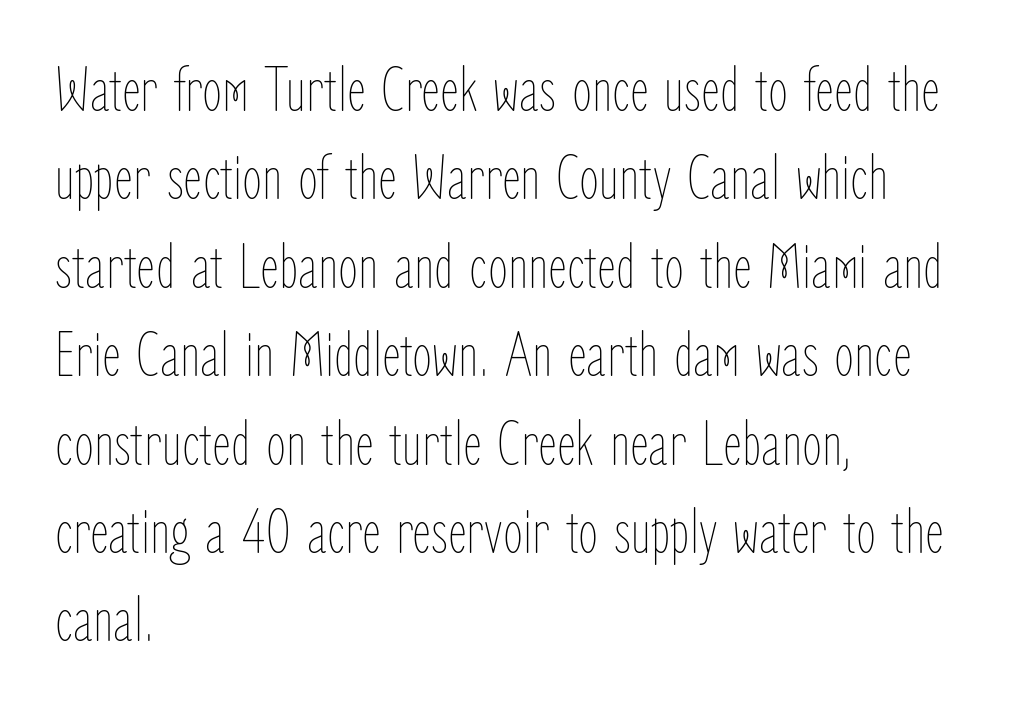
Bold? No — there's no thickening of the strokes. Here the glyphs are tracked normally, forming tight word shapes. Rows of type keep a routine distance in the vertical direction. The specimen reads as upright at a glance.
